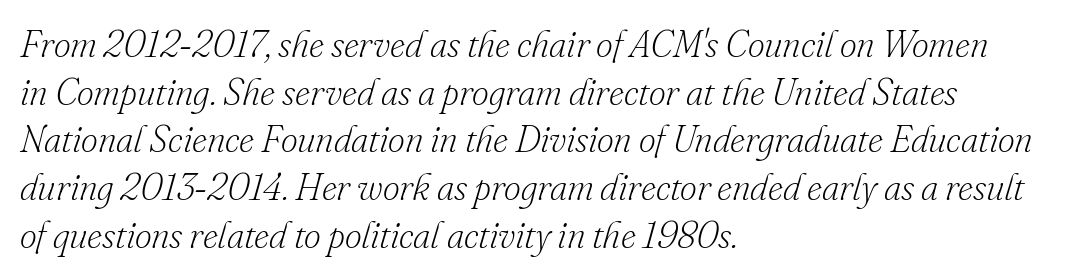
The font is comparable to plain body text, perhaps lighter. Beneath every word, the page is bare. Compared with typical body copy, the letter spacing here is the same. Would a proofreader flag this as italicized? Yes. The letters advance in unequal steps, a hallmark of proportional type. Yep, those are serifs on the letters.
